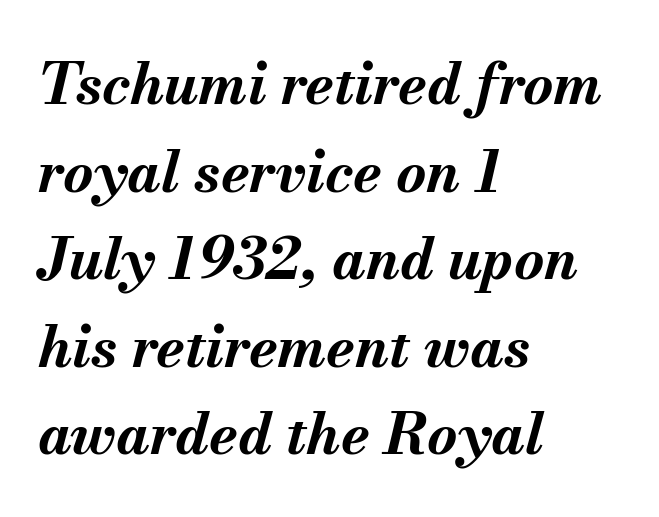
Q: Is the text bold? A: Yes.
Q: Is the text italic (slanted)? A: Yes, it leans right by about 13 degrees.
Q: Is the text underlined? A: No.
Q: How is the paragraph aligned? A: Left-aligned.
Q: Is the spacing between letters normal or unusually wide? A: Normal.
Q: Is the spacing between lines tight, normal or loose? A: Normal.
Q: Width (condensed, normal, or wide)? A: Normal.
Q: Stroke contrast? A: Medium.
Q: x-height? A: Small.
Q: Monospaced? A: No.
